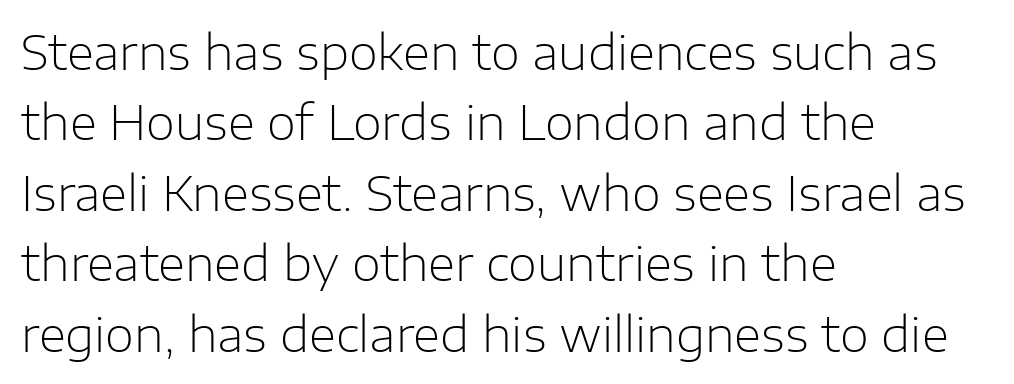
Q: Is the text bold? A: No.
Q: Is the text italic (slanted)? A: No, it is upright.
Q: Is the typeface a serif or a sans-serif typeface? A: Sans-serif.
Q: Is the text underlined? A: No.
Q: How is the paragraph aligned? A: Left-aligned.
Q: Is the spacing between letters normal or unusually wide? A: Normal.
Q: Is the spacing between lines tight, normal or loose? A: Normal.
Q: Width (condensed, normal, or wide)? A: Normal.
Q: Stroke contrast? A: Low.
Q: x-height? A: Medium.
Q: Monospaced? A: No.
